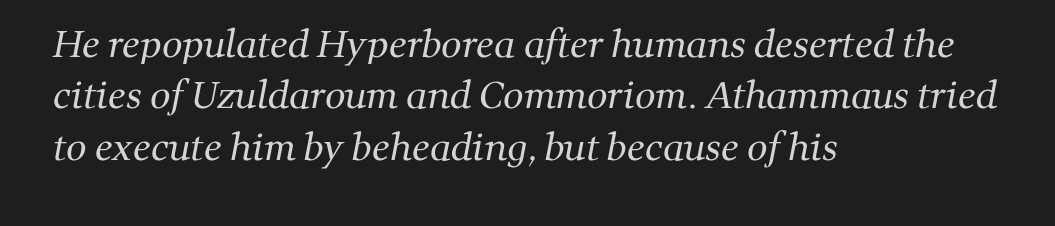
Q: Is the text bold? A: No.
Q: Is the typeface a serif or a sans-serif typeface? A: Serif.
Q: Is the text underlined? A: No.
Q: How is the paragraph aligned? A: Left-aligned.
Q: Is the spacing between letters normal or unusually wide? A: Normal.
Q: Is the spacing between lines tight, normal or loose? A: Normal.
Q: Width (condensed, normal, or wide)? A: Normal.
Q: Stroke contrast? A: Medium.
Q: x-height? A: Medium.
Q: Monospaced? A: No.
